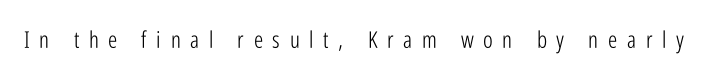
{"italic": "no", "bold": "no", "underline": "no", "letter_spacing": "wide", "letter_spacing_em": 0.42, "glyph_px": 23}
